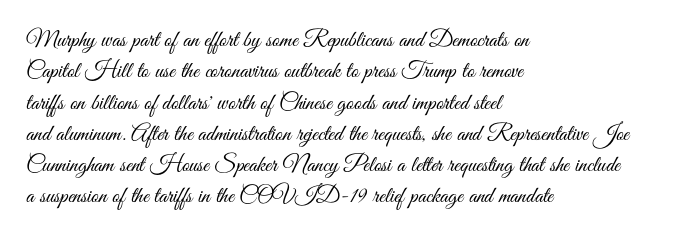
Q: Is the text bold? A: No.
Q: Is the text italic (slanted)? A: Yes.
Q: Is the text underlined? A: No.
Q: How is the paragraph aligned? A: Left-aligned.
Q: Is the spacing between letters normal or unusually wide? A: Normal.
Q: Is the spacing between lines tight, normal or loose? A: Normal.
